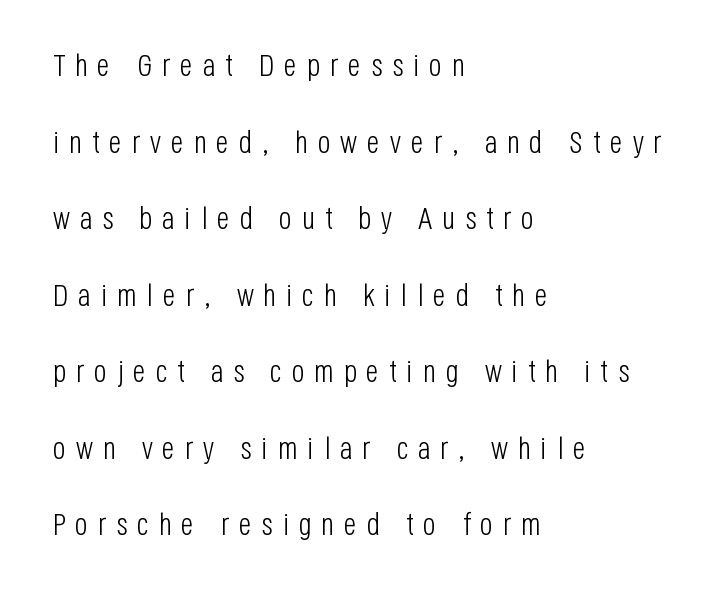
The face used here is rendered with a markedly widened letterfit. The rendering uses a large line-height, opening up the rows. The space directly below the letters is spotless. Italic: no, the glyphs are upright roman. Each letter keeps its own natural width here, so spacing adapts to shape. Weight: not bold — regular or lighter.
